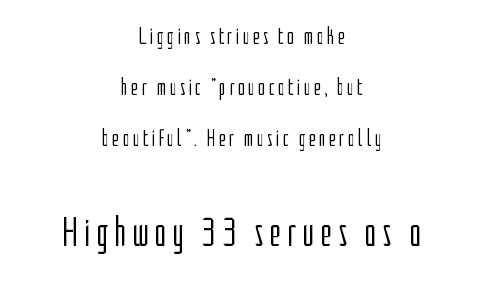
The image shows 42 px light, condensed sans-serif type, upright; set centered, loose line spacing (2.12x), not underlined; the second (bottom) block is 1.75x larger; low stroke contrast and a medium x-height.
